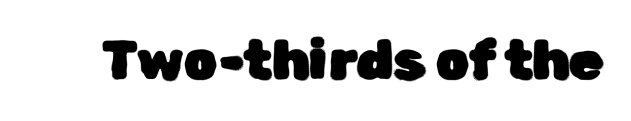
The image shows 54 px sans-serif type, upright; set normal letter spacing, not underlined; low stroke contrast and a medium x-height.
